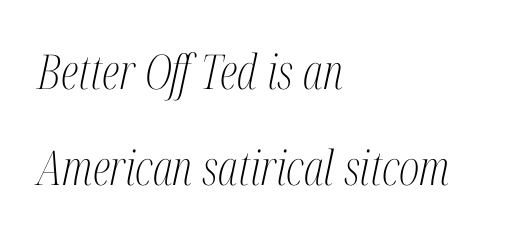
The image shows 48 px light, condensed serif type, italic (leaning right); set left-aligned, loose line spacing (1.99x), normal letter spacing, not underlined; medium stroke contrast and a medium x-height.
